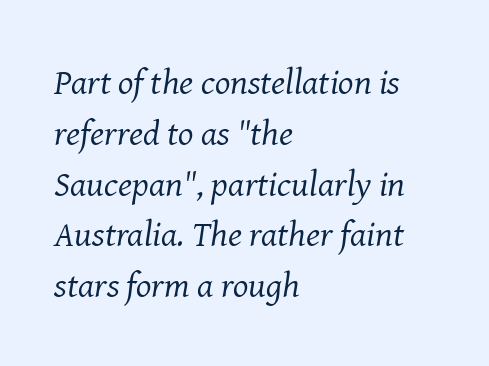
A normal amount of white space separates one row of letters from the next. This is oblique type, the kind used for emphasis or titles. In CSS terms this would be text-align: left. This sample has the flowing, uneven cadence of proportional lettering. Stroke terminals: seriffed. Plain, unruled lines of type.
